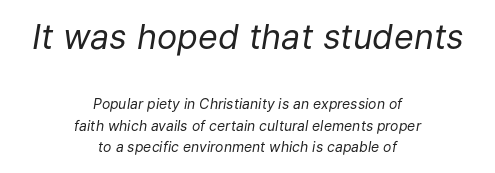
Q: Is the text bold? A: No.
Q: Is the text italic (slanted)? A: Yes, it leans right by about 9 degrees.
Q: Is the text underlined? A: No.
Q: How is the paragraph aligned? A: Centered.
Q: Is the spacing between letters normal or unusually wide? A: Normal.
Q: Is the spacing between lines tight, normal or loose? A: Normal.
Q: Which block of text is set in a larger size, the first (top) or the second (bottom)? A: The first (top) one.
Q: Width (condensed, normal, or wide)? A: Normal.
Q: Stroke contrast? A: Low.
Q: x-height? A: Medium.
Q: Monospaced? A: No.
